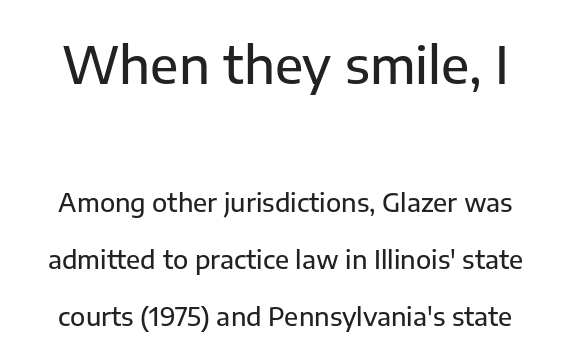
{"serif": "no", "italic": "no", "width": "normal", "stroke_contrast": "low", "x_height": "medium", "monospaced": "no", "underline": "no", "line_spacing": "loose", "line_spacing_ratio": 2.28, "letter_spacing": "normal", "letter_spacing_em": 0.0, "larger_block": "first", "size_ratio": 2.0, "glyph_px": 50}
